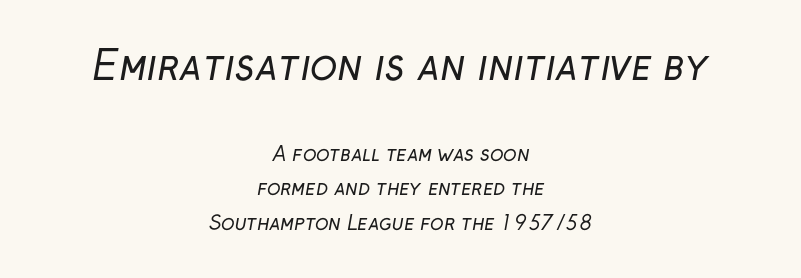
Q: Is the text bold? A: No.
Q: Is the typeface a serif or a sans-serif typeface? A: Sans-serif.
Q: Is the text underlined? A: No.
Q: How is the paragraph aligned? A: Centered.
Q: Is the spacing between letters normal or unusually wide? A: Normal.
Q: Which block of text is set in a larger size, the first (top) or the second (bottom)? A: The first (top) one.
Q: Width (condensed, normal, or wide)? A: Normal.
Q: Stroke contrast? A: Low.
Q: x-height? A: Medium.
Q: Monospaced? A: No.
